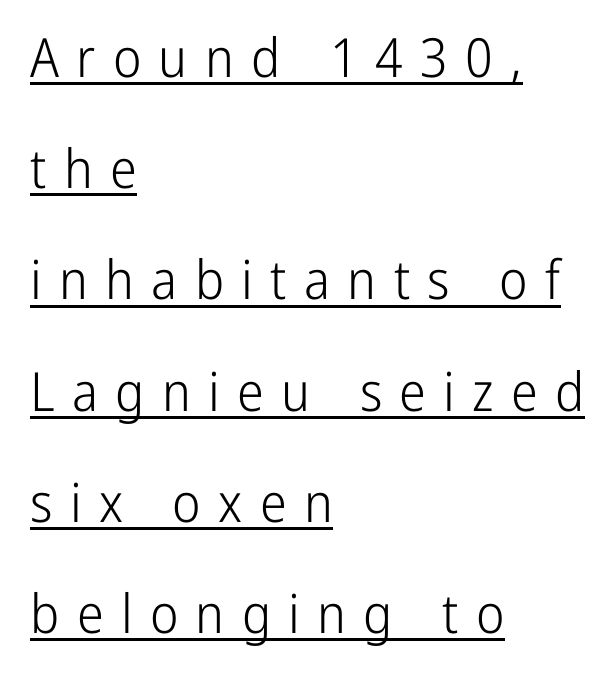
The letters carry no serifs — their stems end cleanly without finishing strokes. The letters stand upright; this is a roman face. The font is comparable to plain body text, perhaps lighter. Casual observation: everything's shoved over to the left. You could only call the tracking loose — the letters float apart.
